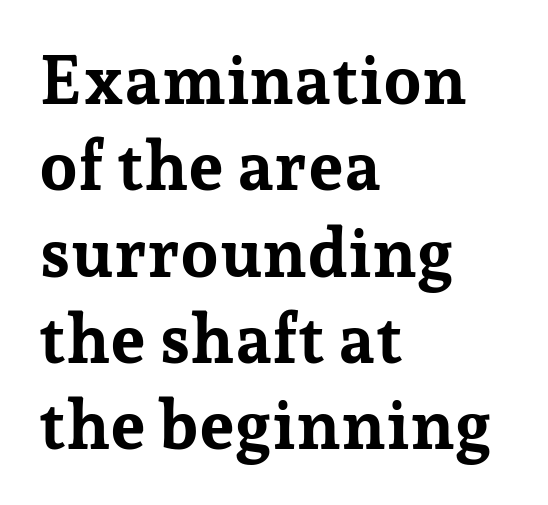
{"serif": "yes", "italic": "no", "bold": "yes", "weight": "bold", "width": "normal", "stroke_contrast": "low", "x_height": "medium", "monospaced": "no", "underline": "no", "align": "left", "line_spacing": "normal", "line_spacing_ratio": 1.27, "letter_spacing": "normal", "letter_spacing_em": 0.0, "glyph_px": 68}
